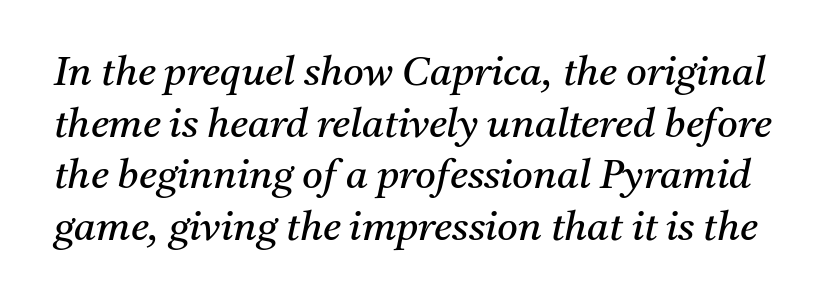
The image shows 40 px regular-weight serif type, italic (leaning right); set normal line spacing (1.29x), normal letter spacing, not underlined; medium stroke contrast and a medium x-height.
